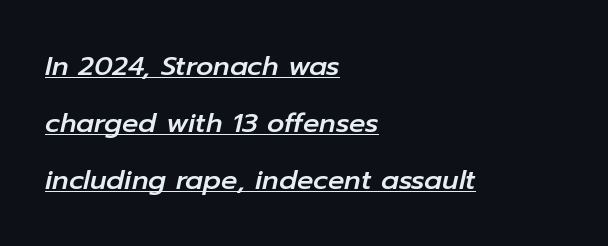
Loosely led — the rows are spread out. Style check: oblique. There is no visible air inserted between adjacent glyphs. The words here are underlined.
